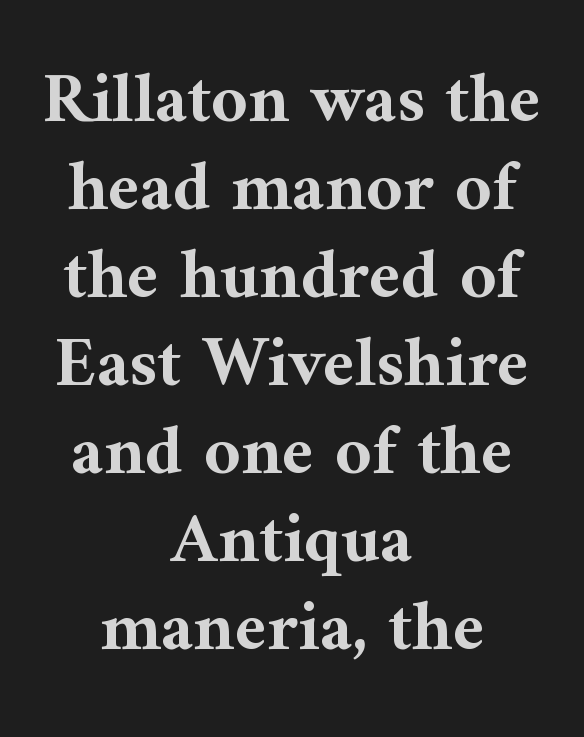
{"serif": "yes", "italic": "no", "bold": "yes", "weight": "bold", "width": "normal", "stroke_contrast": "medium", "x_height": "medium", "monospaced": "no", "underline": "no", "align": "center", "line_spacing_ratio": 1.24, "letter_spacing": "normal", "letter_spacing_em": 0.0, "glyph_px": 71}
